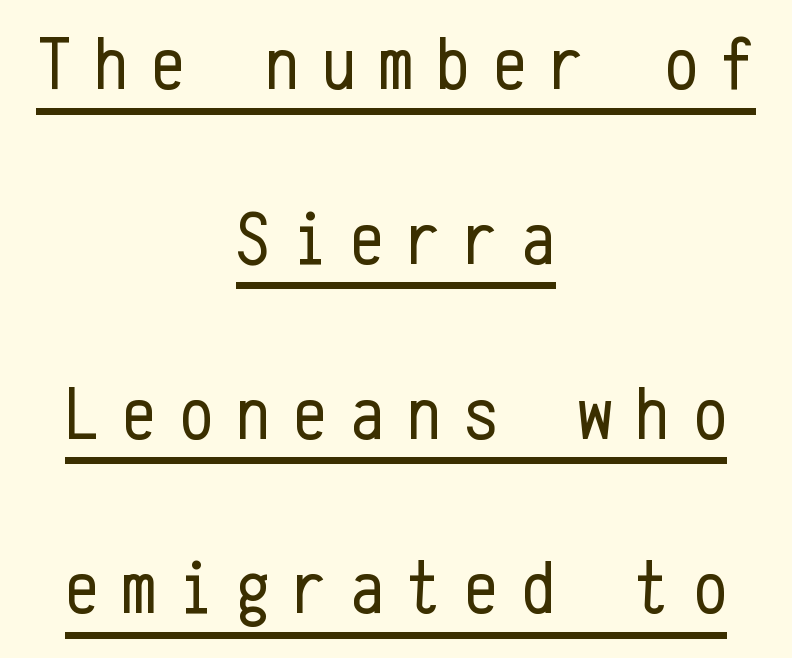
Q: Is the text bold? A: No.
Q: Is the text italic (slanted)? A: No, it is upright.
Q: Is the typeface a serif or a sans-serif typeface? A: Sans-serif.
Q: Is the text underlined? A: Yes.
Q: How is the paragraph aligned? A: Centered.
Q: Is the spacing between letters normal or unusually wide? A: Unusually wide.
Q: Is the spacing between lines tight, normal or loose? A: Loose.
Q: Width (condensed, normal, or wide)? A: Condensed.
Q: Stroke contrast? A: Low.
Q: x-height? A: Medium.
Q: Monospaced? A: Yes.
